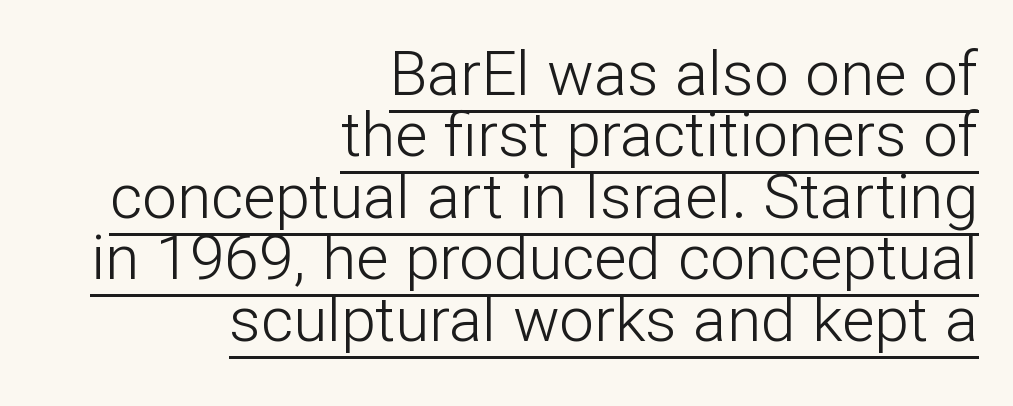
Q: Is the text bold? A: No.
Q: Is the text italic (slanted)? A: No, it is upright.
Q: Is the typeface a serif or a sans-serif typeface? A: Sans-serif.
Q: Is the text underlined? A: Yes.
Q: How is the paragraph aligned? A: Right-aligned.
Q: Is the spacing between letters normal or unusually wide? A: Normal.
Q: Is the spacing between lines tight, normal or loose? A: Tight.
Q: Width (condensed, normal, or wide)? A: Normal.
Q: Stroke contrast? A: Low.
Q: x-height? A: Medium.
Q: Monospaced? A: No.
